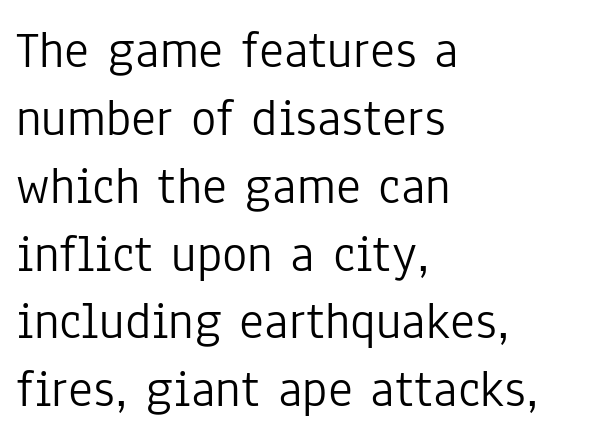
Q: Is the text bold? A: No.
Q: Is the text italic (slanted)? A: No, it is upright.
Q: Is the typeface a serif or a sans-serif typeface? A: Sans-serif.
Q: Is the text underlined? A: No.
Q: How is the paragraph aligned? A: Left-aligned.
Q: Is the spacing between letters normal or unusually wide? A: Normal.
Q: Is the spacing between lines tight, normal or loose? A: Normal.
Q: Width (condensed, normal, or wide)? A: Condensed.
Q: Stroke contrast? A: Low.
Q: x-height? A: Medium.
Q: Monospaced? A: No.
